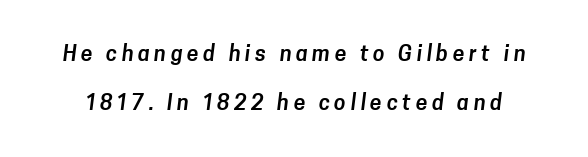
The image shows 21 px text type; set loose line spacing (2.34x), unusually wide letter spacing (+0.22 em), not underlined.
